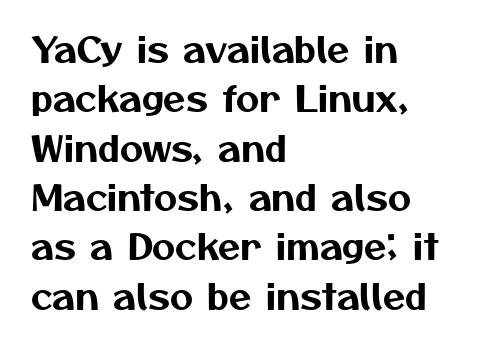
{"serif": "no", "width": "normal", "stroke_contrast": "medium", "x_height": "medium", "monospaced": "no", "underline": "no", "align": "left", "line_spacing": "normal", "line_spacing_ratio": 1.37, "letter_spacing": "normal", "letter_spacing_em": 0.0, "glyph_px": 36}
